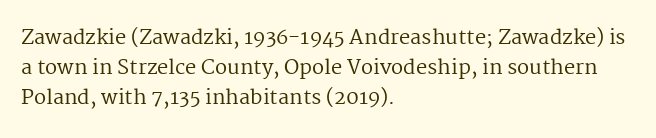
The image shows 20 px text type, upright; set left-aligned, normal line spacing (1.51x), normal letter spacing, not underlined.
